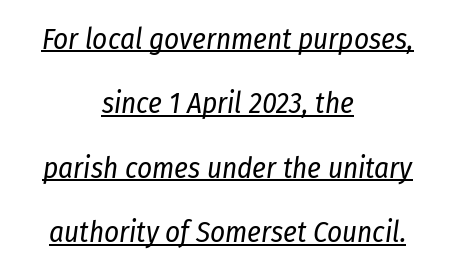
Q: Is the text bold? A: No.
Q: Is the text italic (slanted)? A: Yes, it leans right by about 8 degrees.
Q: Is the text underlined? A: Yes.
Q: How is the paragraph aligned? A: Centered.
Q: Is the spacing between letters normal or unusually wide? A: Normal.
Q: Is the spacing between lines tight, normal or loose? A: Loose.
Q: Width (condensed, normal, or wide)? A: Condensed.
Q: Stroke contrast? A: Low.
Q: x-height? A: Medium.
Q: Monospaced? A: No.
